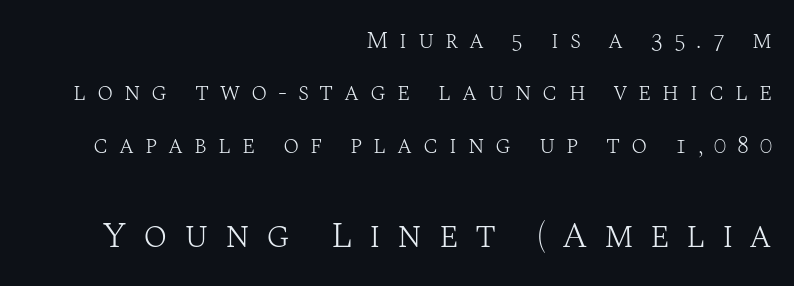
The image shows 36 px light serif type, upright; set right-aligned, loose line spacing (2.18x), unusually wide letter spacing (+0.45 em), not underlined; the second (bottom) block is 1.5x larger; medium stroke contrast and a large x-height.
